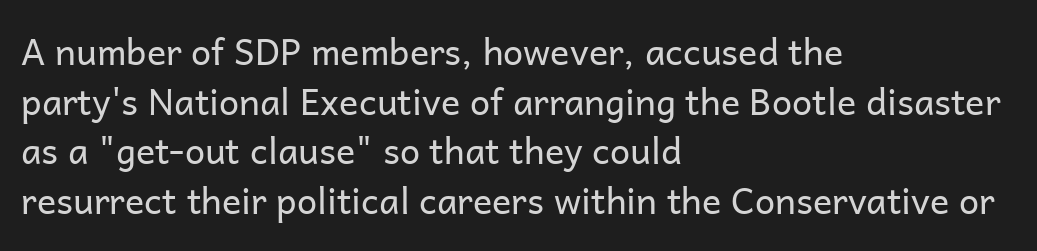
Looks like regular typesetting: each glyph gets only the width it needs. Spacing between characters is what you'd get straight out of the box. Notice how the passage keeps a crisp vertical edge on the left only. Stroke mass is kept to a normal reading level or below. If you measured baseline to baseline, you'd find a middling distance.
